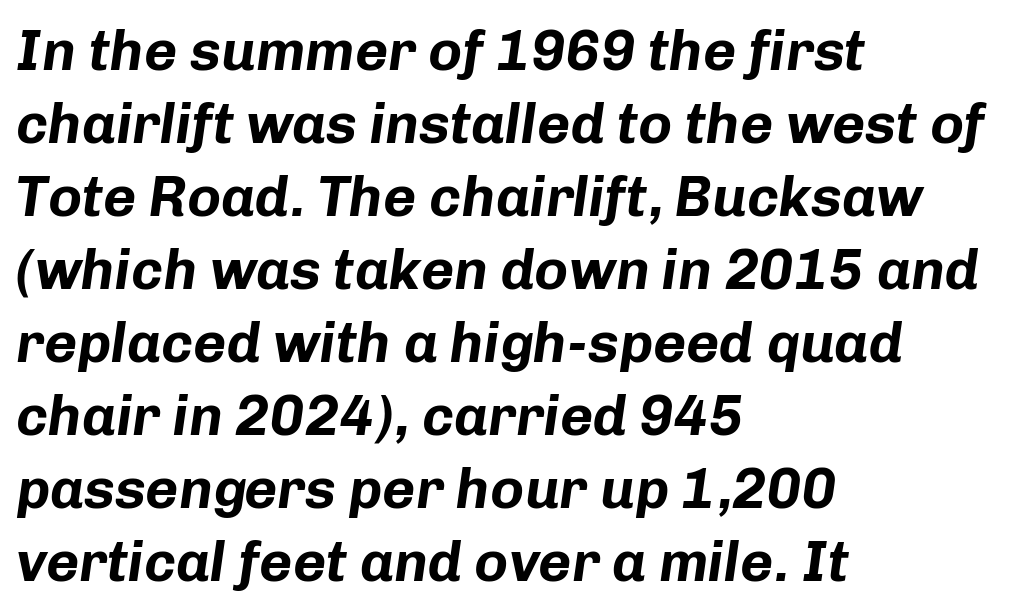
Interline gaps are of average width in this sample. Does the copy run flush right? No — it runs flush left. These lines are rendered in a variable-pitch font. Italic? Definitely — the glyphs are oblique. Caption: standard tracking, unaltered. Anything drawn beneath the words? Only blank space.
